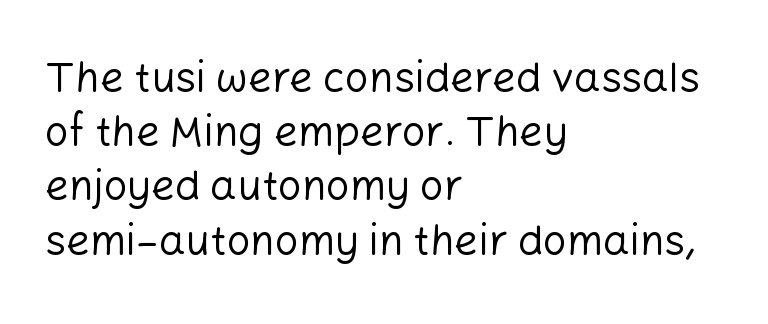
The image shows 42 px regular-weight sans-serif type, upright; set left-aligned, normal line spacing (1.29x), normal letter spacing, not underlined; low stroke contrast and a medium x-height.
